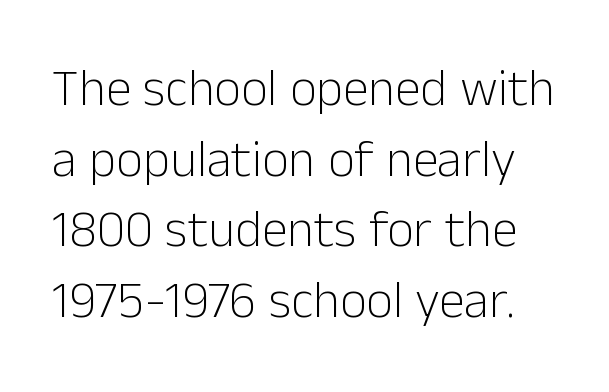
The image shows 52 px light sans-serif type, upright; set normal line spacing (1.36x), normal letter spacing, not underlined; low stroke contrast and a medium x-height.
